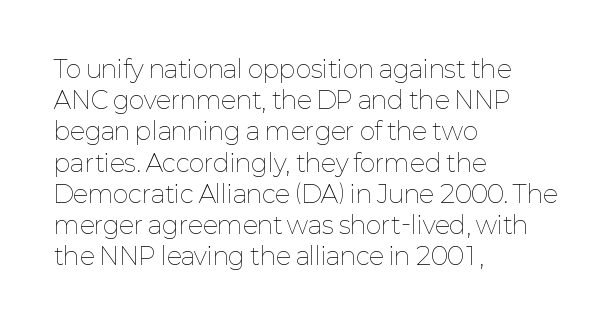
The image shows 24 px text type, upright; set left-aligned, normal line spacing (1.3x), normal letter spacing, not underlined.
